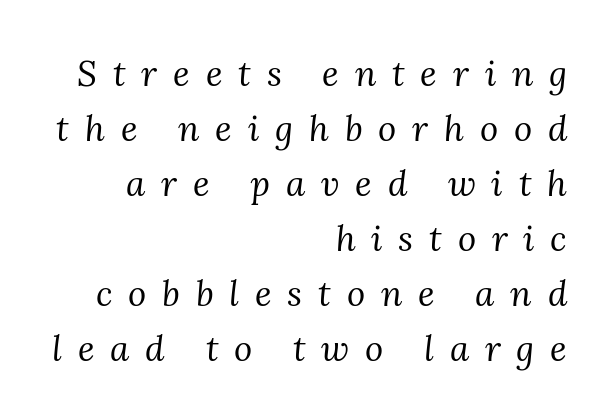
The image shows 35 px regular-weight serif type, italic (leaning right); set right-aligned, normal line spacing (1.57x), unusually wide letter spacing (+0.45 em), not underlined; medium stroke contrast and a medium x-height.
